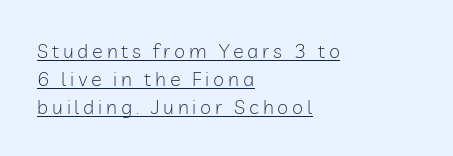
Q: Is the text bold? A: No.
Q: Is the text italic (slanted)? A: No, it is upright.
Q: Is the text underlined? A: Yes.
Q: How is the paragraph aligned? A: Left-aligned.
Q: Is the spacing between lines tight, normal or loose? A: Normal.
